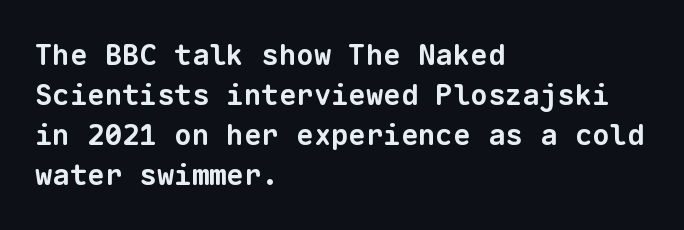
{"serif": "no", "bold": "yes", "weight": "bold", "width": "normal", "stroke_contrast": "low", "x_height": "medium", "monospaced": "yes", "underline": "no", "align": "left", "line_spacing": "normal", "line_spacing_ratio": 1.38, "letter_spacing": "normal", "letter_spacing_em": 0.0, "glyph_px": 29}
